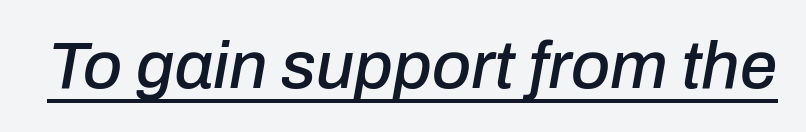
{"italic": "yes", "lean": "right", "slant_degrees": 10, "width": "normal", "stroke_contrast": "low", "x_height": "medium", "monospaced": "no", "underline": "yes", "letter_spacing": "normal", "letter_spacing_em": 0.0, "glyph_px": 67}
